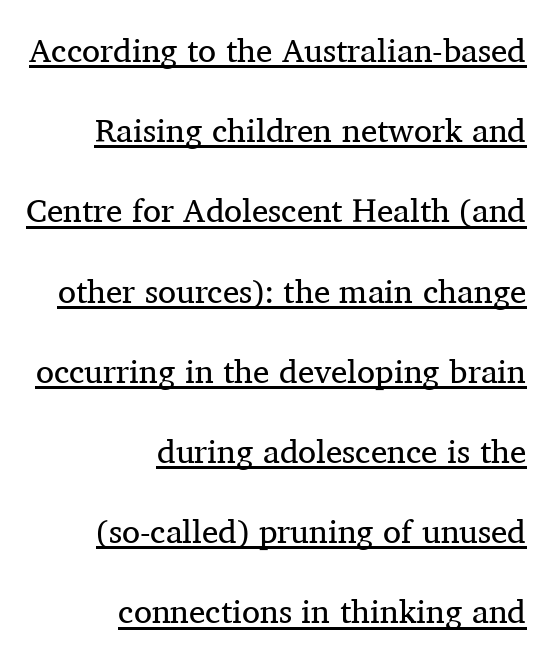
Underlined type. Horizontal bands of white between lines are thick stripes. Letterform terminals end in serifs throughout the passage. A typesetter would call this proportional, since set widths differ per character.
